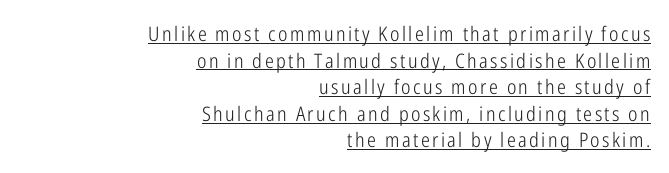
The image shows 20 px text type, upright; set right-aligned, normal line spacing (1.33x), underlined.
